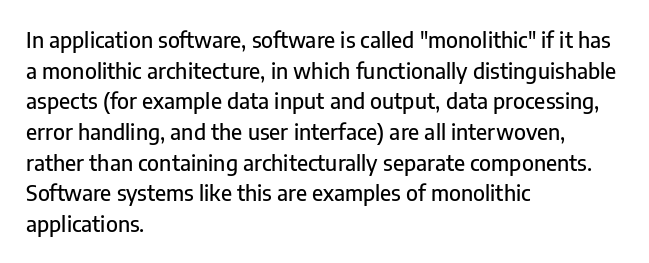
Style check: upright. Quick note: interline space is typical. This sample uses plain, unmodified letter spacing. In CSS terms this would be text-align: left.
